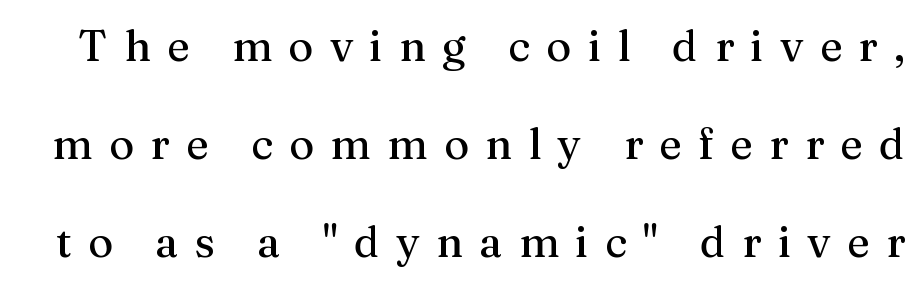
{"serif": "yes", "italic": "no", "width": "normal", "stroke_contrast": "medium", "x_height": "medium", "monospaced": "no", "underline": "no", "line_spacing": "loose", "line_spacing_ratio": 2.28, "letter_spacing": "wide", "letter_spacing_em": 0.38, "glyph_px": 43}
